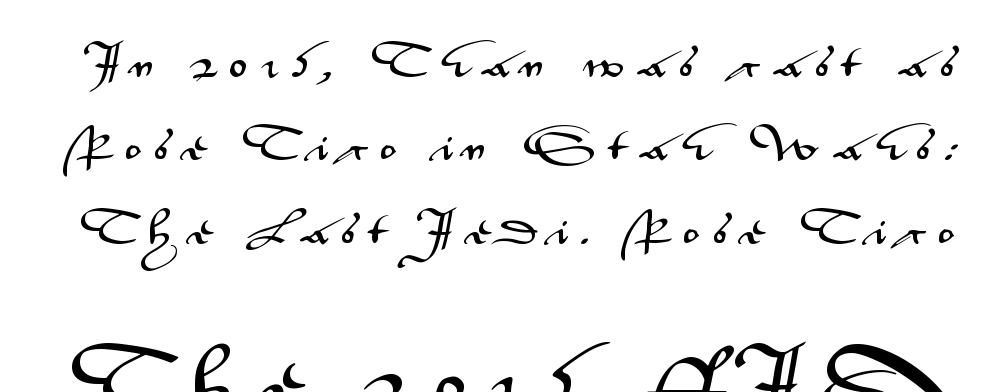
Q: Is the text italic (slanted)? A: Yes.
Q: Is the typeface a serif or a sans-serif typeface? A: Sans-serif.
Q: Is the text underlined? A: No.
Q: Is the spacing between letters normal or unusually wide? A: Unusually wide.
Q: Is the spacing between lines tight, normal or loose? A: Loose.
Q: Which block of text is set in a larger size, the first (top) or the second (bottom)? A: The second (bottom) one.
Q: Width (condensed, normal, or wide)? A: Wide.
Q: Stroke contrast? A: Medium.
Q: x-height? A: Small.
Q: Monospaced? A: No.
